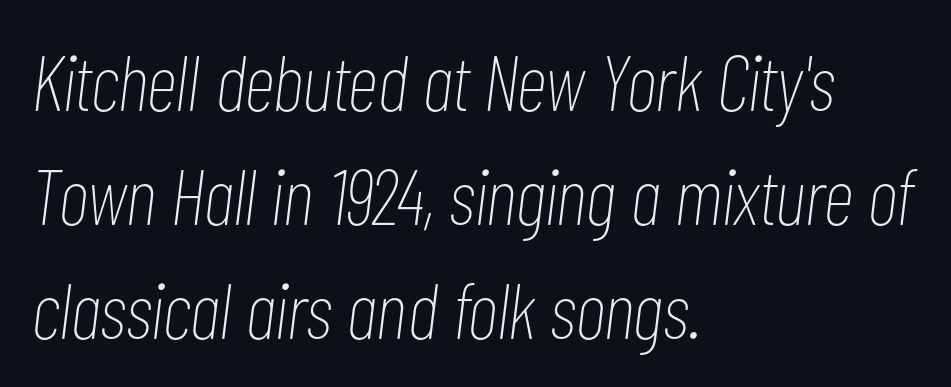
The image shows 79 px thin, condensed type, italic (leaning right); set left-aligned, normal line spacing (1.44x), normal letter spacing, not underlined; low stroke contrast and a medium x-height.
